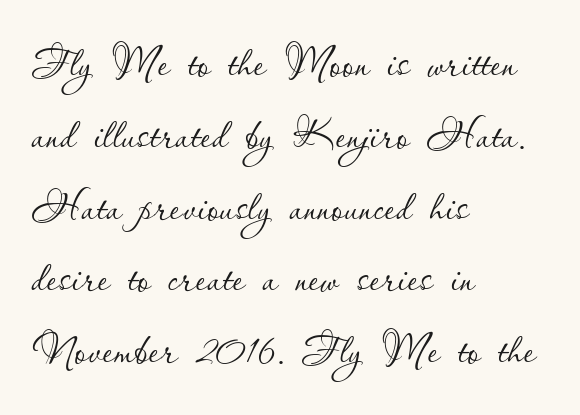
The image shows 57 px thin type; set left-aligned, normal line spacing (1.26x), normal letter spacing, not underlined; low stroke contrast and a small x-height.
